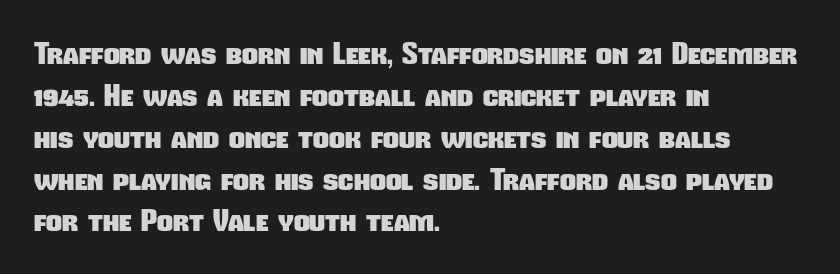
The image shows 31 px heavy, condensed sans-serif type; set left-aligned, normal line spacing (1.35x), normal letter spacing, not underlined; low stroke contrast and a medium x-height.
